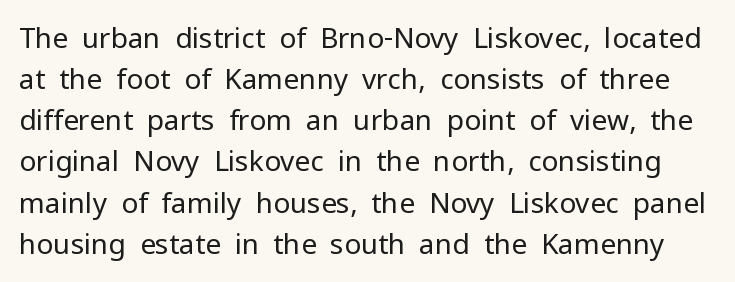
The image shows 28 px regular-weight sans-serif type, upright; set normal line spacing (1.47x), normal letter spacing, not underlined; low stroke contrast and a medium x-height.
